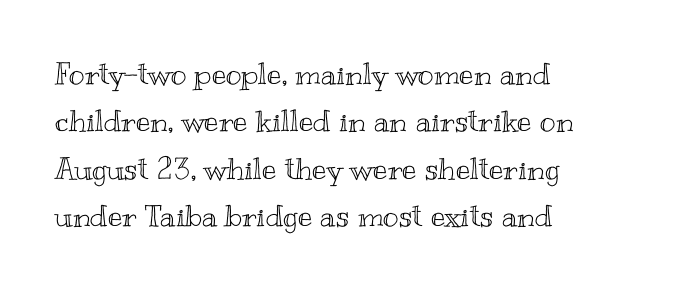
Every character sits straight up, as roman type does. Note the varied advance widths — an 'i' is clearly narrower than an 'm'. There is no visible air inserted between adjacent glyphs. Notice how descenders clear the ascenders below comfortably — that's standard leading.
